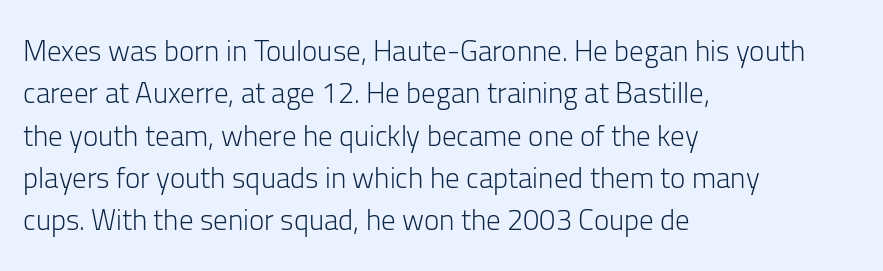
These glyphs show unthickened strokes, regular width or finer. Note the varied advance widths — an 'i' is clearly narrower than an 'm'. In terms of letterspacing, this is plain default setting. When letters stand straight like this, we call the style roman or upright. These lines are set flush left with a ragged right edge.
